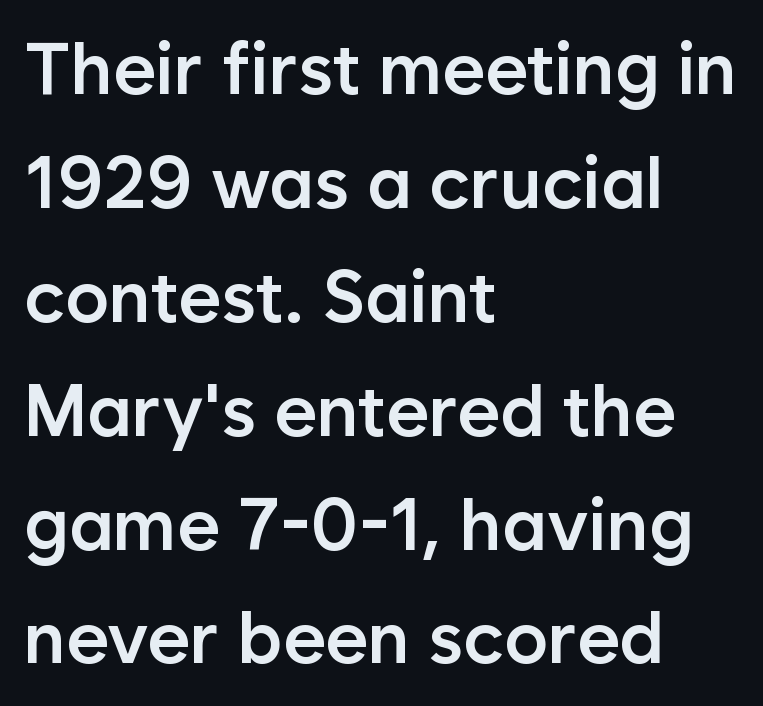
{"serif": "no", "italic": "no", "bold": "semi", "weight": "semibold", "width": "normal", "stroke_contrast": "low", "x_height": "medium", "monospaced": "no", "underline": "no", "align": "left", "line_spacing": "normal", "line_spacing_ratio": 1.56, "letter_spacing": "normal", "letter_spacing_em": 0.0, "glyph_px": 73}
